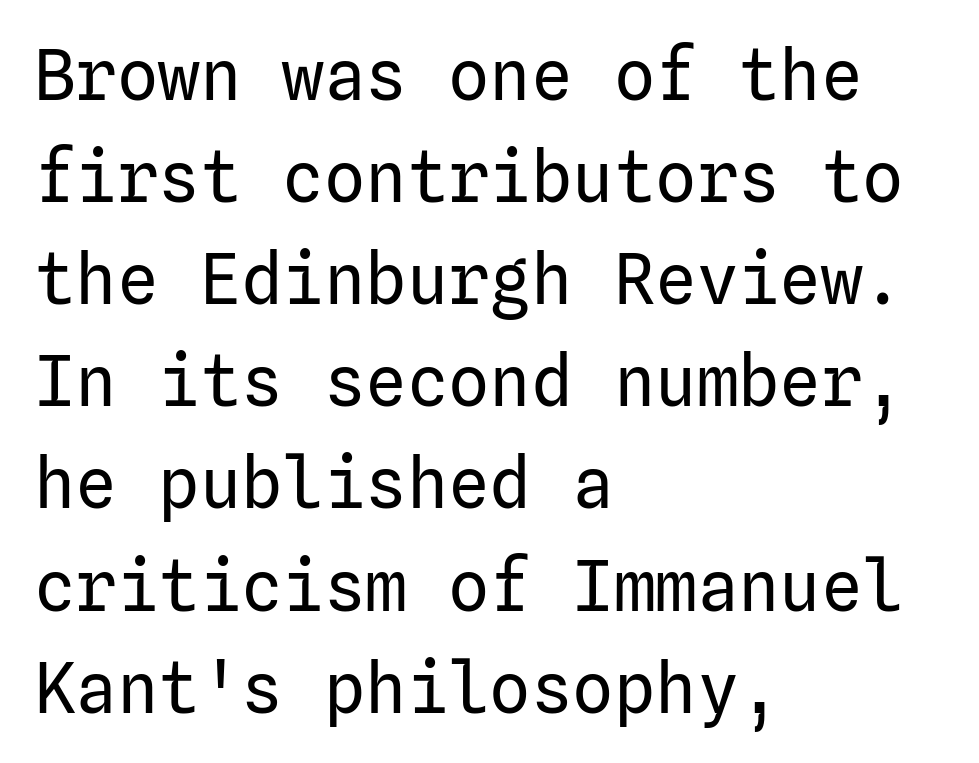
{"serif": "no", "italic": "no", "bold": "no", "weight": "regular", "width": "normal", "stroke_contrast": "low", "x_height": "medium", "underline": "no", "align": "left", "line_spacing": "normal", "line_spacing_ratio": 1.48, "letter_spacing": "normal", "letter_spacing_em": 0.0, "glyph_px": 69}
